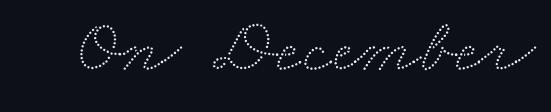
The image shows 79 px wide type; set normal letter spacing, not underlined; low stroke contrast and a small x-height.
